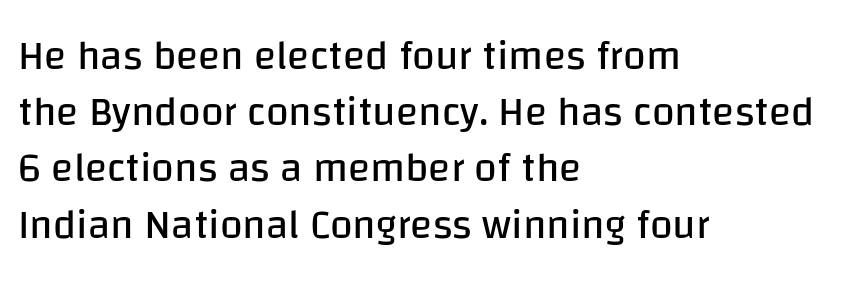
{"serif": "no", "italic": "no", "bold": "no", "weight": "regular", "width": "normal", "stroke_contrast": "low", "x_height": "large", "monospaced": "no", "underline": "no", "align": "left", "line_spacing": "normal", "line_spacing_ratio": 1.37, "letter_spacing": "normal", "letter_spacing_em": 0.0, "glyph_px": 41}
